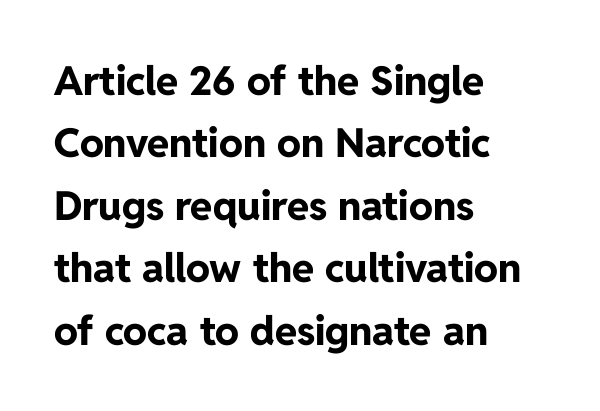
The image shows 40 px bold sans-serif type, upright; set left-aligned, normal line spacing (1.56x), normal letter spacing, not underlined; low stroke contrast and a medium x-height.
